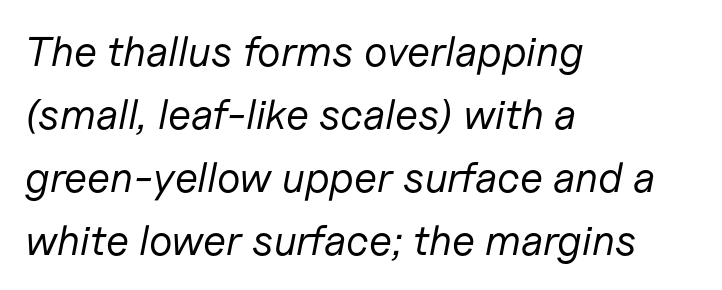
The image shows 42 px regular-weight type, italic (leaning right); set left-aligned, normal line spacing (1.5x), normal letter spacing, not underlined; low stroke contrast and a medium x-height.
